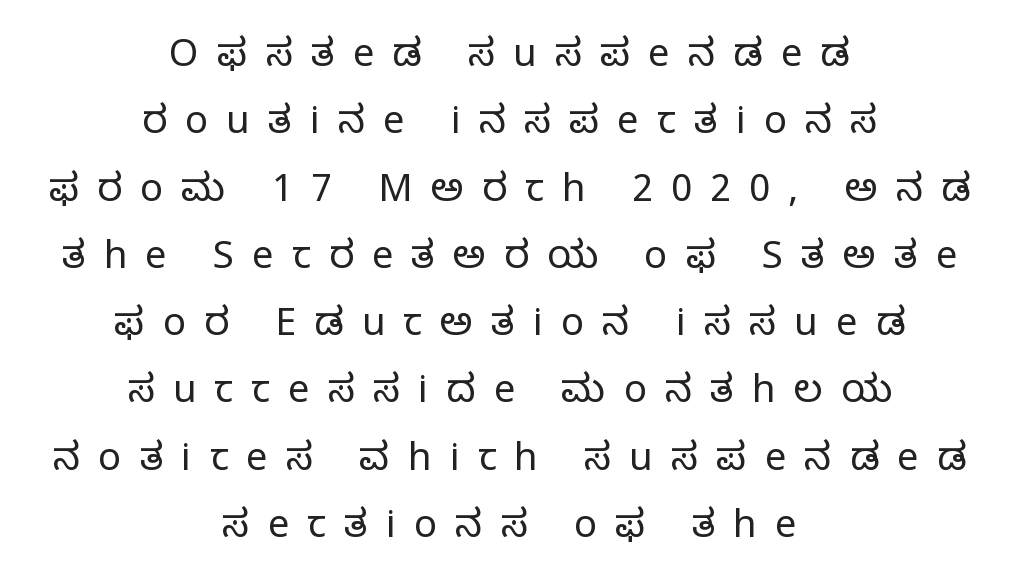
{"serif": "yes", "italic": "no", "bold": "no", "weight": "regular", "width": "normal", "stroke_contrast": "low", "x_height": "large", "monospaced": "no", "underline": "no", "align": "center", "line_spacing_ratio": 1.77, "letter_spacing": "wide", "letter_spacing_em": 0.48, "glyph_px": 38}
